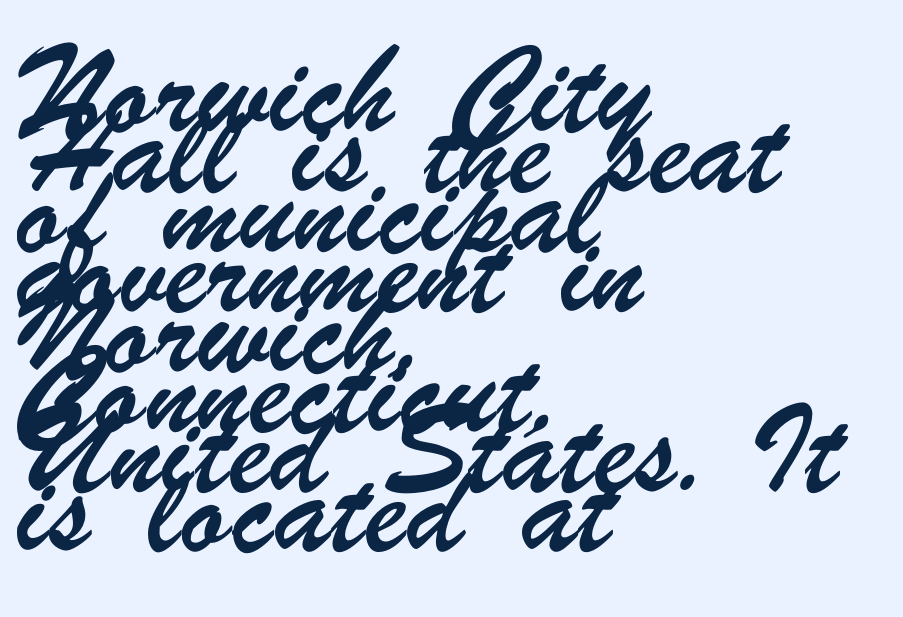
{"serif": "no", "width": "condensed", "stroke_contrast": "low", "x_height": "small", "monospaced": "no", "underline": "no", "align": "left", "line_spacing": "tight", "line_spacing_ratio": 1.07, "letter_spacing": "normal", "letter_spacing_em": 0.0, "glyph_px": 56}
